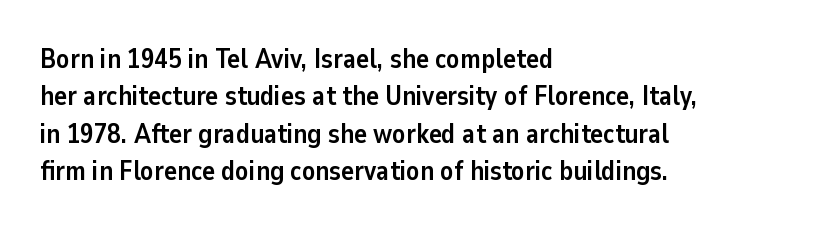
The image shows 27 px bold type, upright; set left-aligned, normal line spacing (1.38x), normal letter spacing, not underlined.
